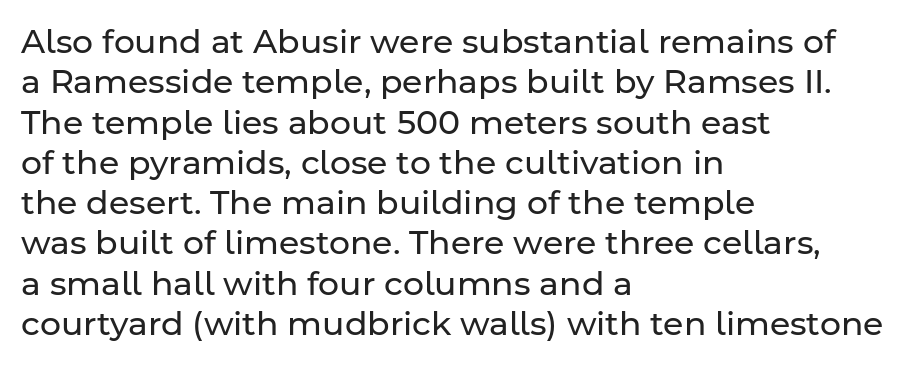
The image shows 33 px regular-weight sans-serif type, upright; set left-aligned, line spacing 1.22x, normal letter spacing, not underlined; low stroke contrast and a medium x-height.
